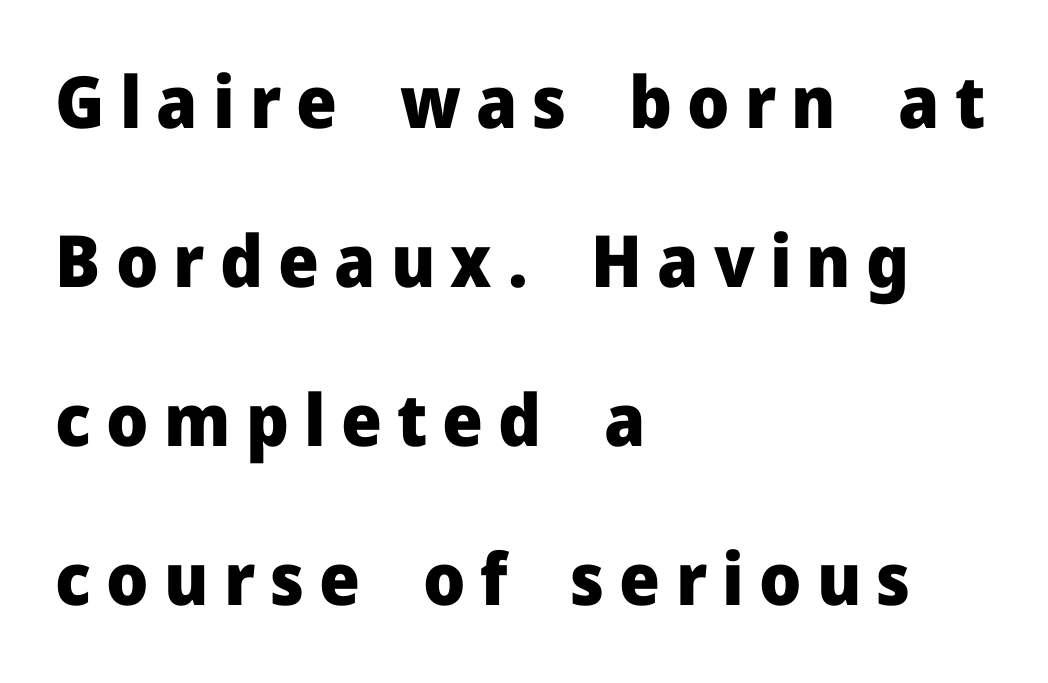
The image shows 72 px heavy sans-serif type, upright; set left-aligned, loose line spacing (2.21x), unusually wide letter spacing (+0.21 em), not underlined; low stroke contrast and a medium x-height.
